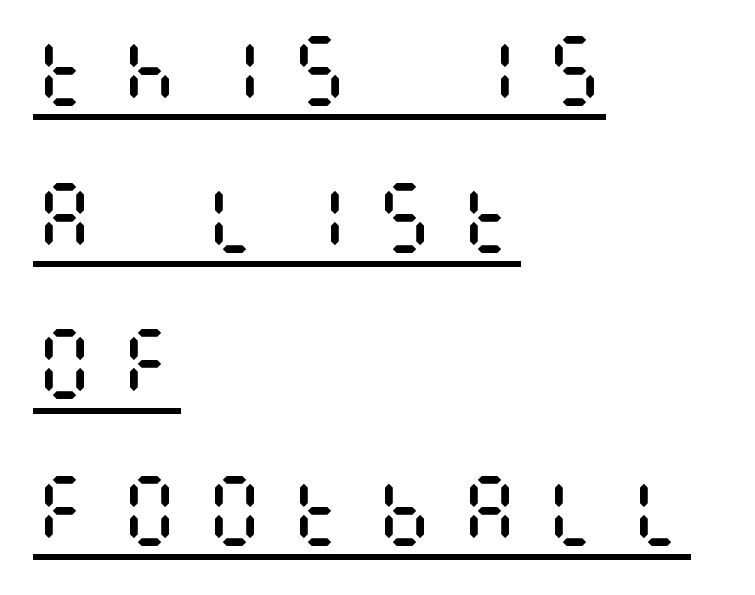
{"italic": "no", "bold": "no", "weight": "regular", "width": "condensed", "stroke_contrast": "medium", "x_height": "large", "underline": "yes", "align": "left", "line_spacing_ratio": 1.88, "letter_spacing": "wide", "letter_spacing_em": 0.29, "glyph_px": 78}
